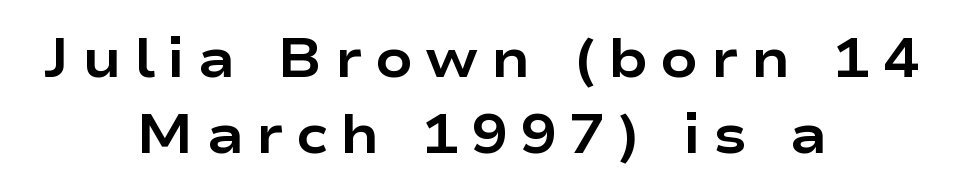
Q: Is the text bold? A: Yes.
Q: Is the text italic (slanted)? A: No, it is upright.
Q: Is the typeface a serif or a sans-serif typeface? A: Sans-serif.
Q: Is the text underlined? A: No.
Q: How is the paragraph aligned? A: Centered.
Q: Is the spacing between letters normal or unusually wide? A: Unusually wide.
Q: Is the spacing between lines tight, normal or loose? A: Normal.
Q: Width (condensed, normal, or wide)? A: Wide.
Q: Stroke contrast? A: Low.
Q: x-height? A: Medium.
Q: Monospaced? A: No.
